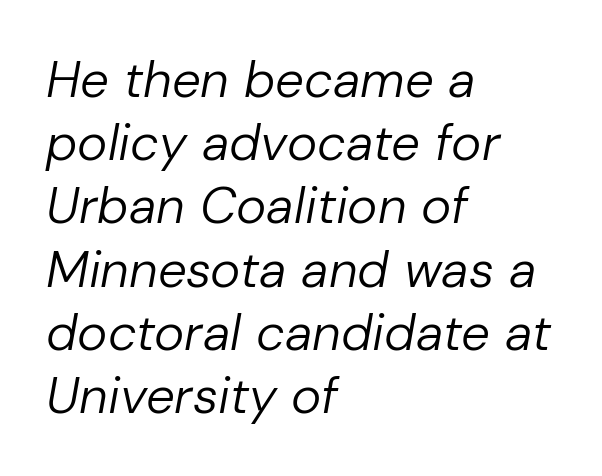
Q: Is the text bold? A: No.
Q: Is the text italic (slanted)? A: Yes, it leans right by about 10 degrees.
Q: Is the text underlined? A: No.
Q: How is the paragraph aligned? A: Left-aligned.
Q: Is the spacing between letters normal or unusually wide? A: Normal.
Q: Width (condensed, normal, or wide)? A: Normal.
Q: Stroke contrast? A: Low.
Q: x-height? A: Medium.
Q: Monospaced? A: No.
